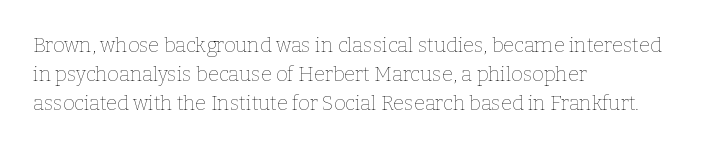
The image shows 20 px text type, upright; set left-aligned, normal line spacing (1.46x), normal letter spacing, not underlined.
